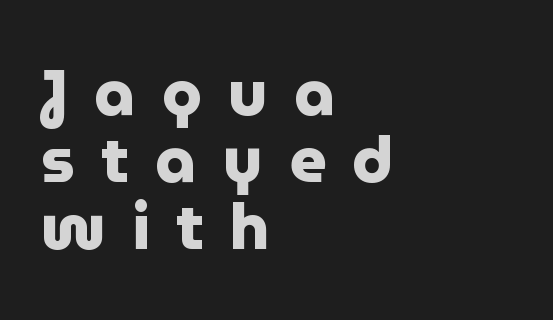
The paragraph has a hard left edge and a soft right edge. The rendering uses natural spacing where letterforms have individual widths. How are the letters spaced? Widely, with obvious added tracking. The face used here has the dense, thick strokes of a bold. Quick note: not italic, upright. Check under the words: just untouched page.
